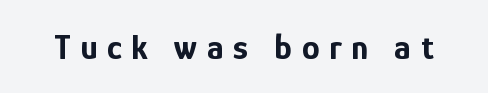
{"serif": "no", "italic": "no", "bold": "yes", "weight": "bold", "width": "condensed", "stroke_contrast": "low", "x_height": "medium", "monospaced": "no", "underline": "no", "letter_spacing": "wide", "letter_spacing_em": 0.26, "glyph_px": 36}
